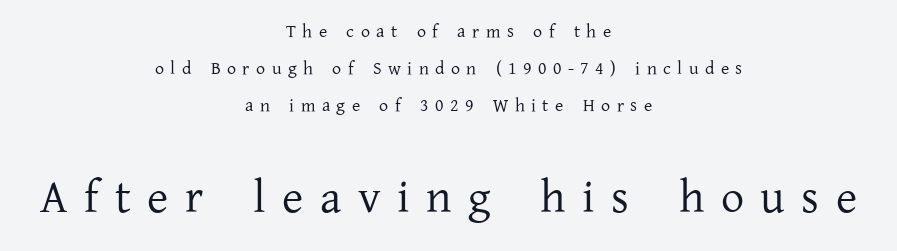
Q: Is the text bold? A: No.
Q: Is the text italic (slanted)? A: No, it is upright.
Q: Is the typeface a serif or a sans-serif typeface? A: Serif.
Q: Is the text underlined? A: No.
Q: How is the paragraph aligned? A: Centered.
Q: Is the spacing between letters normal or unusually wide? A: Unusually wide.
Q: Is the spacing between lines tight, normal or loose? A: Loose.
Q: Which block of text is set in a larger size, the first (top) or the second (bottom)? A: The second (bottom) one.
Q: Width (condensed, normal, or wide)? A: Normal.
Q: Stroke contrast? A: Low.
Q: x-height? A: Medium.
Q: Monospaced? A: No.
